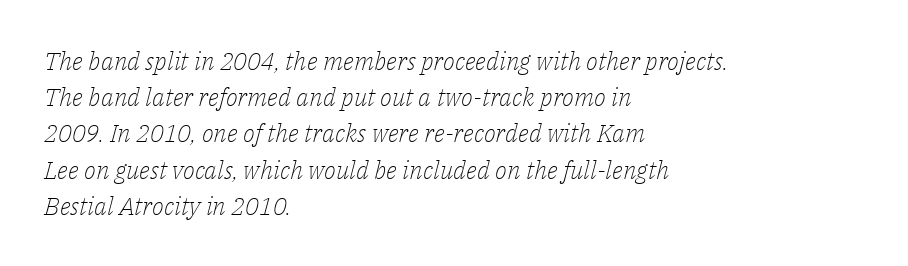
Q: Is the text bold? A: No.
Q: Is the text italic (slanted)? A: Yes, it leans right by about 14 degrees.
Q: Is the text underlined? A: No.
Q: How is the paragraph aligned? A: Left-aligned.
Q: Is the spacing between letters normal or unusually wide? A: Normal.
Q: Is the spacing between lines tight, normal or loose? A: Normal.
